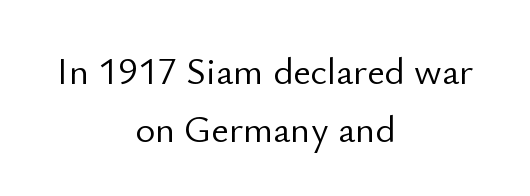
A typesetter would call this zero additional tracking. Successive baselines arrive at the customary interval. You can tell from the bare stems that sans-serif type was used. No word sits above an underline. The rag falls on both sides of this text block equally.
